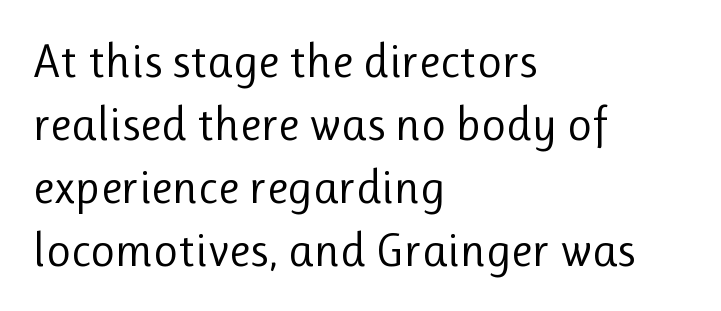
{"serif": "no", "italic": "no", "bold": "no", "weight": "regular", "width": "normal", "stroke_contrast": "low", "x_height": "medium", "monospaced": "no", "underline": "no", "align": "left", "line_spacing": "normal", "line_spacing_ratio": 1.31, "letter_spacing": "normal", "letter_spacing_em": 0.0, "glyph_px": 48}
